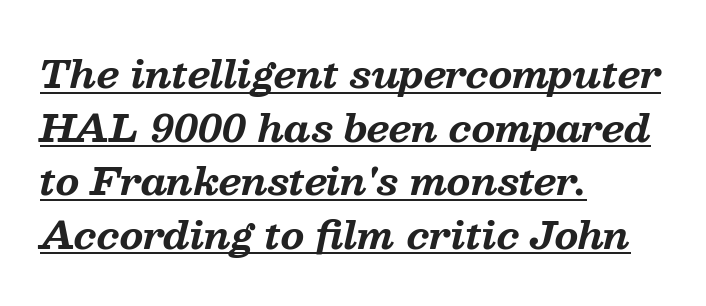
The image shows 38 px bold serif type, italic (leaning right); set left-aligned, normal line spacing (1.41x), normal letter spacing, underlined; medium stroke contrast and a medium x-height.
